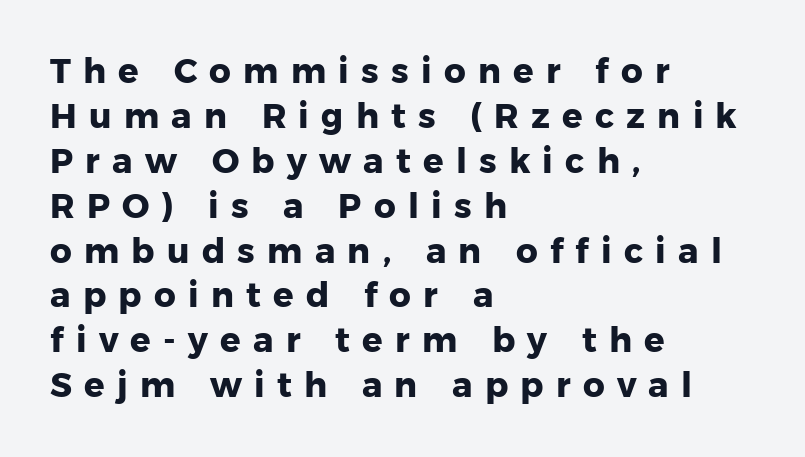
Q: Is the text bold? A: Yes.
Q: Is the text italic (slanted)? A: No, it is upright.
Q: Is the typeface a serif or a sans-serif typeface? A: Sans-serif.
Q: Is the text underlined? A: No.
Q: How is the paragraph aligned? A: Left-aligned.
Q: Is the spacing between letters normal or unusually wide? A: Unusually wide.
Q: Is the spacing between lines tight, normal or loose? A: Normal.
Q: Width (condensed, normal, or wide)? A: Normal.
Q: Stroke contrast? A: Low.
Q: x-height? A: Medium.
Q: Monospaced? A: No.
